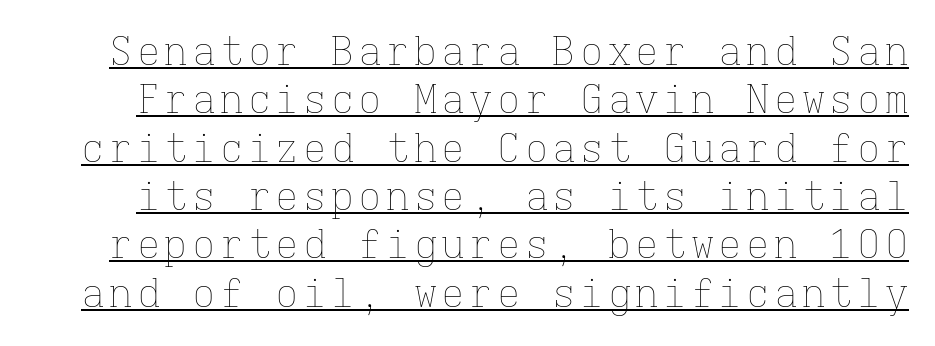
{"italic": "no", "bold": "no", "weight": "thin", "width": "normal", "stroke_contrast": "low", "x_height": "medium", "monospaced": "yes", "underline": "yes", "line_spacing_ratio": 1.24, "glyph_px": 39}
